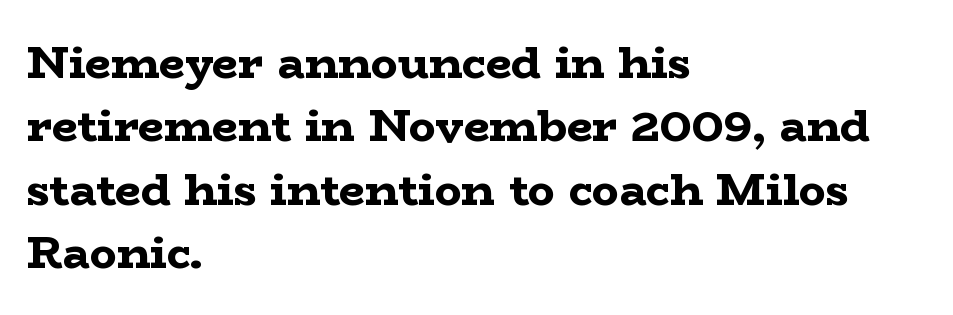
{"serif": "yes", "italic": "no", "bold": "yes", "weight": "bold", "width": "wide", "stroke_contrast": "low", "x_height": "medium", "monospaced": "no", "underline": "no", "align": "left", "line_spacing": "normal", "line_spacing_ratio": 1.41, "letter_spacing": "normal", "letter_spacing_em": 0.0, "glyph_px": 45}
